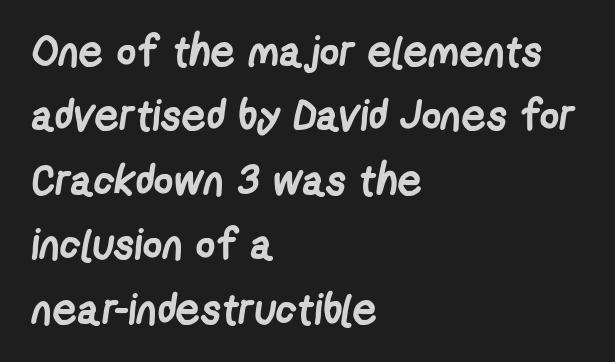
The image shows 43 px semibold, condensed sans-serif type; set left-aligned, normal line spacing (1.5x), normal letter spacing, not underlined; low stroke contrast and a medium x-height.
